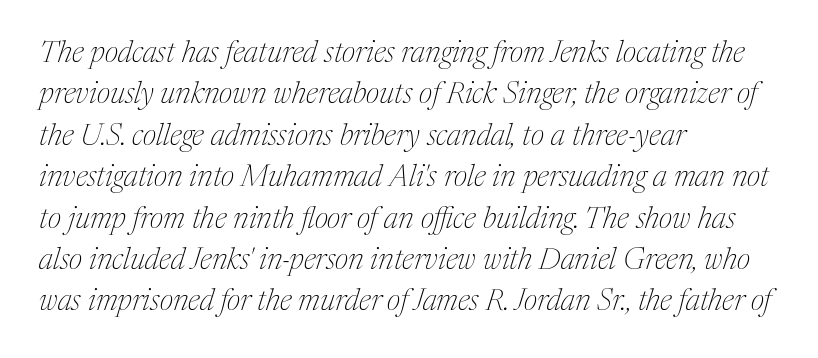
Alignment: flush left. A typesetter would label this face a serif. Proportional: the letters do not fall into vertical columns. You could call the tracking neutral — neither tight nor loose. Anything drawn beneath the words? Only blank space. Italic? Definitely — the glyphs are oblique.
